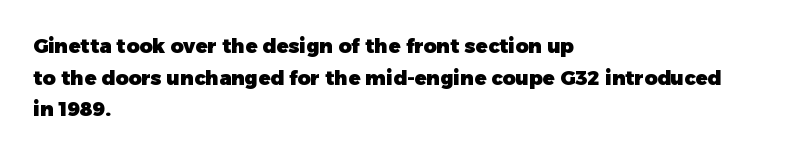
{"italic": "no", "bold": "yes", "underline": "no", "align": "left", "line_spacing": "normal", "line_spacing_ratio": 1.58, "letter_spacing": "normal", "letter_spacing_em": 0.0, "glyph_px": 20}
